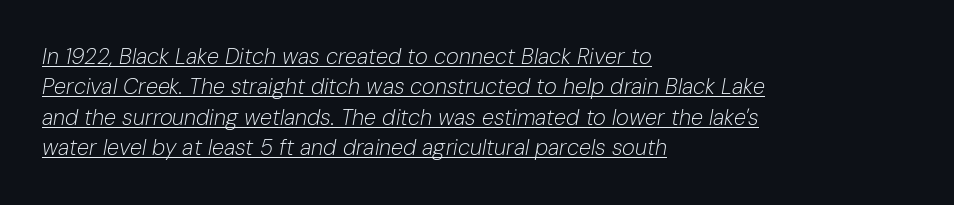
Q: Is the text bold? A: No.
Q: Is the text italic (slanted)? A: Yes, it leans right by about 10 degrees.
Q: Is the text underlined? A: Yes.
Q: How is the paragraph aligned? A: Left-aligned.
Q: Is the spacing between letters normal or unusually wide? A: Normal.
Q: Is the spacing between lines tight, normal or loose? A: Normal.
